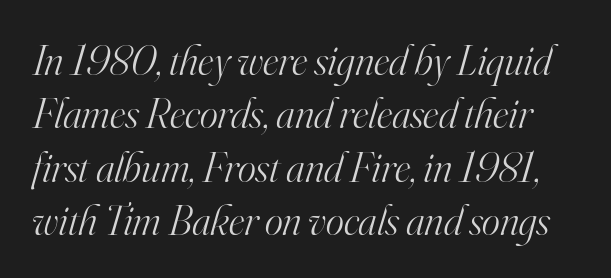
{"serif": "yes", "italic": "yes", "lean": "right", "slant_degrees": 16, "bold": "no", "weight": "light", "width": "normal", "stroke_contrast": "high", "x_height": "small", "monospaced": "no", "underline": "no", "line_spacing_ratio": 1.24, "letter_spacing": "normal", "letter_spacing_em": 0.0, "glyph_px": 43}
